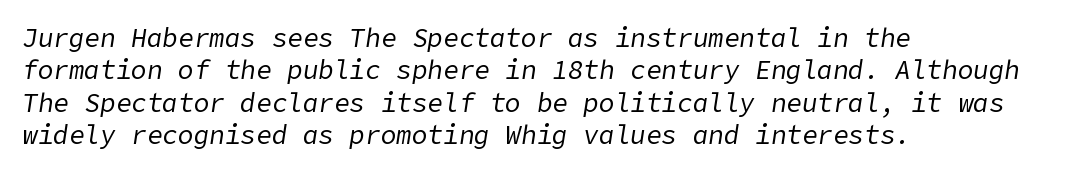
Q: Is the text bold? A: No.
Q: Is the text italic (slanted)? A: Yes, it leans right by about 9 degrees.
Q: Is the text underlined? A: No.
Q: How is the paragraph aligned? A: Left-aligned.
Q: Is the spacing between letters normal or unusually wide? A: Normal.
Q: Is the spacing between lines tight, normal or loose? A: Normal.
